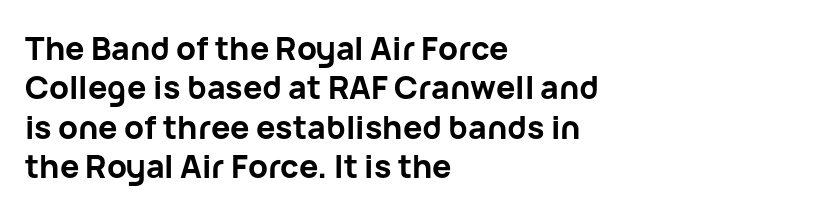
{"serif": "no", "italic": "no", "bold": "yes", "weight": "bold", "width": "normal", "stroke_contrast": "low", "x_height": "medium", "monospaced": "no", "underline": "no", "align": "left", "line_spacing_ratio": 1.23, "letter_spacing": "normal", "letter_spacing_em": 0.0, "glyph_px": 32}
